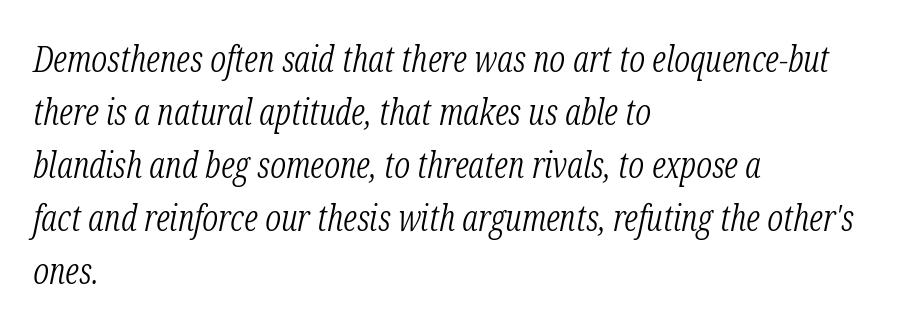
{"serif": "yes", "italic": "yes", "lean": "right", "slant_degrees": 12, "bold": "no", "weight": "light", "width": "condensed", "stroke_contrast": "low", "x_height": "medium", "monospaced": "no", "underline": "no", "align": "left", "line_spacing": "normal", "line_spacing_ratio": 1.47, "letter_spacing": "normal", "letter_spacing_em": 0.0, "glyph_px": 36}
